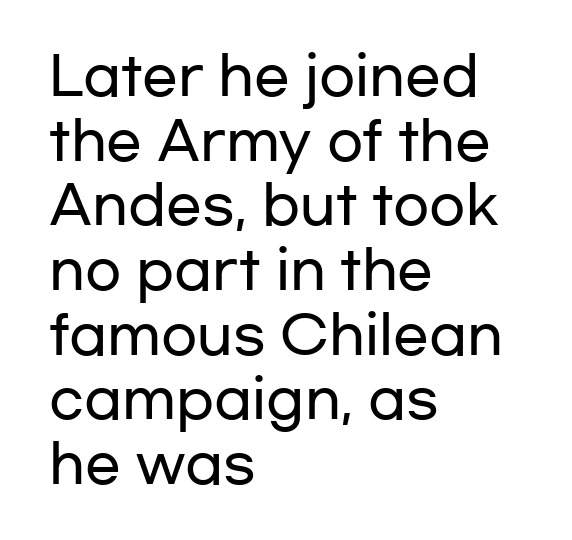
Q: Is the text italic (slanted)? A: No, it is upright.
Q: Is the typeface a serif or a sans-serif typeface? A: Sans-serif.
Q: Is the text underlined? A: No.
Q: How is the paragraph aligned? A: Left-aligned.
Q: Is the spacing between letters normal or unusually wide? A: Normal.
Q: Width (condensed, normal, or wide)? A: Wide.
Q: Stroke contrast? A: Low.
Q: x-height? A: Medium.
Q: Monospaced? A: No.
